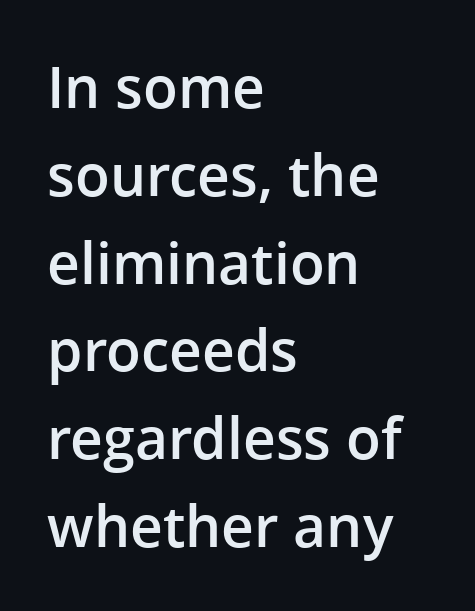
Its strokes are somewhat broadened, the hallmark of semibold type. The letterforms sit shoulder to shoulder at normal distance. Font category for this specimen: sans-serif. The passage shown is typed in a proportional face where columns would drift.
